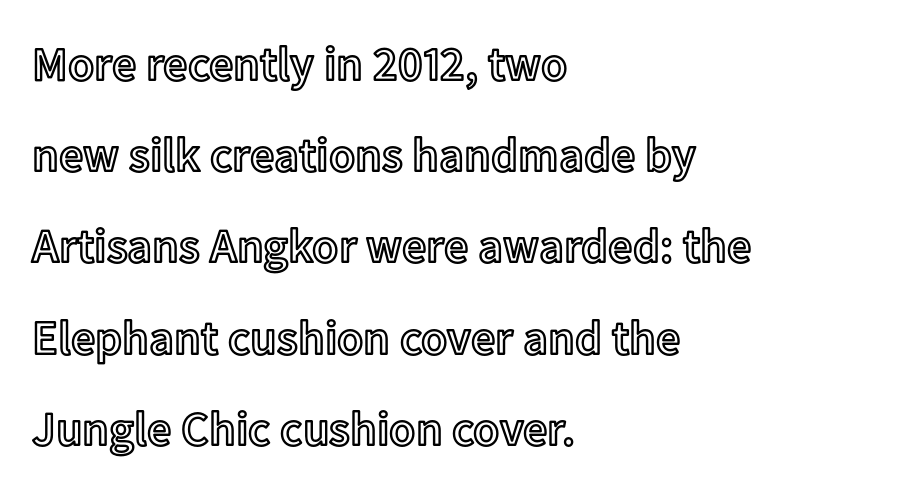
This sample trades compactness for vertical openness between lines. Line starts are locked; line ends wander. A roman cut, with each character standing at attention. The letters sit at their default tracking, neither squeezed nor spread. Has an underline been added? It has not.
